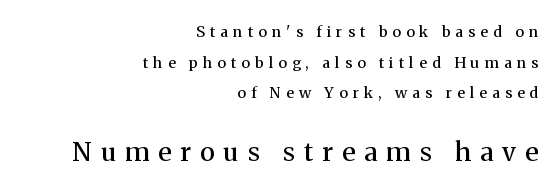
The image shows 26 px text type, upright; set right-aligned, loose line spacing (2.04x), unusually wide letter spacing (+0.35 em), not underlined; the second (bottom) block is 1.73x larger.
